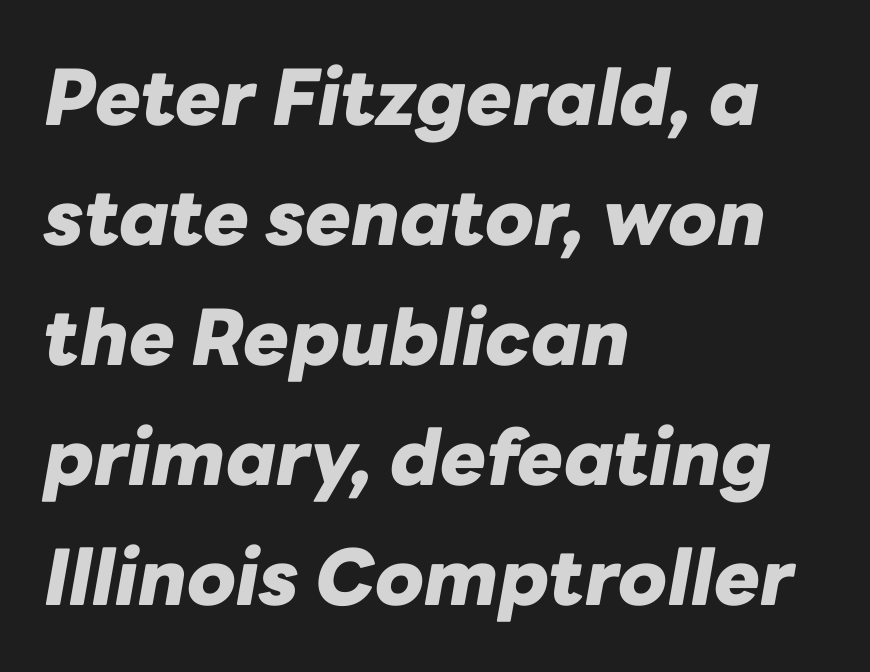
The image shows 77 px heavy type, italic (leaning right); set left-aligned, normal line spacing (1.56x), normal letter spacing, not underlined; low stroke contrast and a medium x-height.
